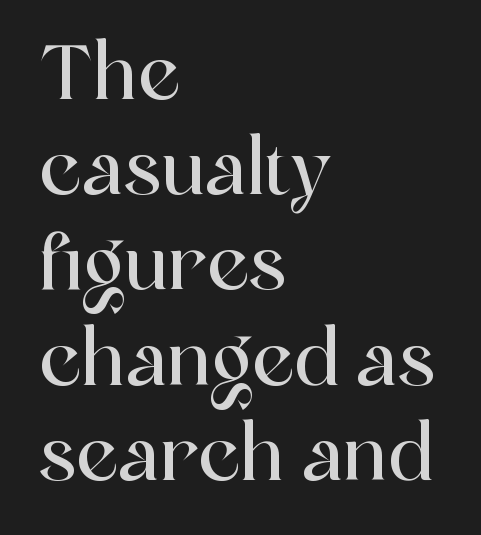
Q: Is the text italic (slanted)? A: No, it is upright.
Q: Is the typeface a serif or a sans-serif typeface? A: Serif.
Q: Is the text underlined? A: No.
Q: How is the paragraph aligned? A: Left-aligned.
Q: Is the spacing between letters normal or unusually wide? A: Normal.
Q: Is the spacing between lines tight, normal or loose? A: Normal.
Q: Width (condensed, normal, or wide)? A: Normal.
Q: x-height? A: Medium.
Q: Monospaced? A: No.
